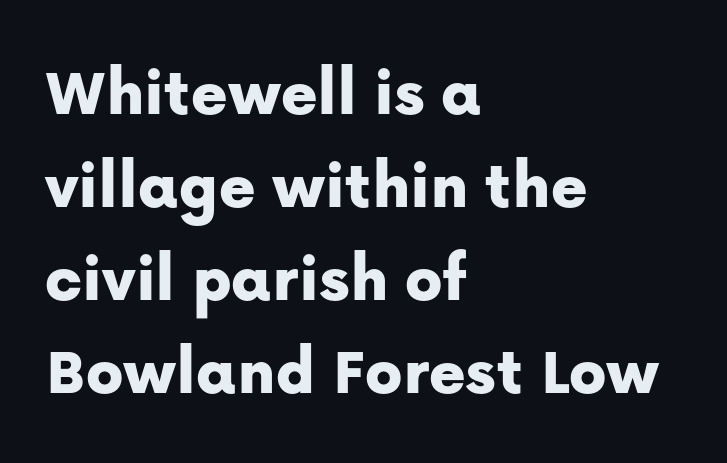
The image shows 69 px sans-serif type, upright; set left-aligned, normal line spacing (1.35x), normal letter spacing, not underlined; low stroke contrast and a medium x-height.
